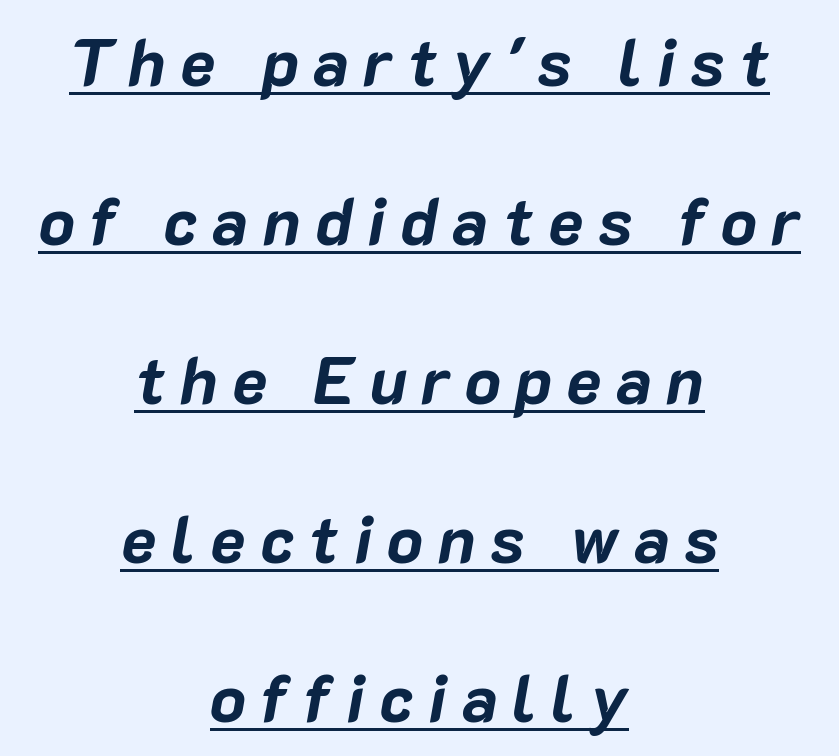
Tracking value appears strongly positive — letters spread wide. If you folded the block vertically in half, each line would mirror itself in length. Proportional: the letters do not fall into vertical columns. Caption: lettering with a line underneath. How heavy is the stroke? Heavy — this is a bold.
